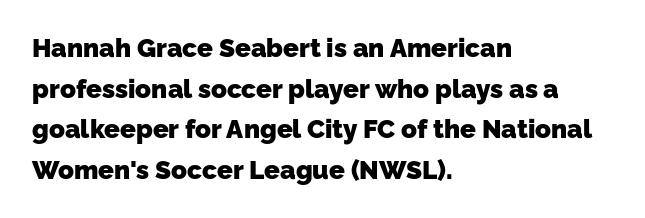
Check under the words: just untouched page. Visually the block forms a straight wall on the left and a jagged coastline on the right. The typesetting leans heavy: a genuine bold. The tracking reads as untouched default to a designer's eye. The lines sit at an ordinary, default distance from one another.
